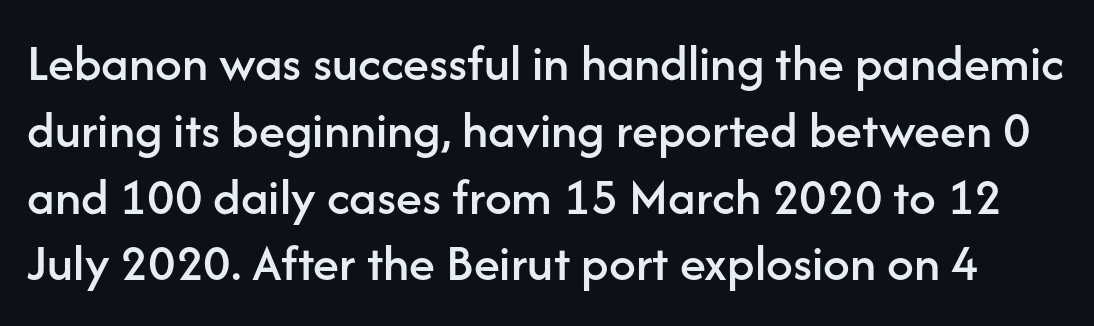
{"serif": "no", "italic": "no", "width": "normal", "stroke_contrast": "low", "x_height": "medium", "monospaced": "no", "underline": "no", "line_spacing": "normal", "line_spacing_ratio": 1.26, "letter_spacing": "normal", "letter_spacing_em": 0.0, "glyph_px": 53}
